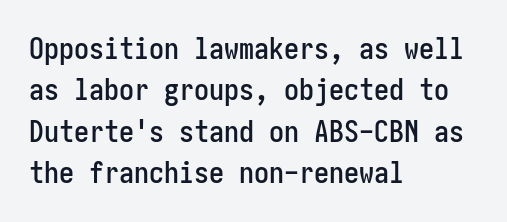
The image shows 30 px condensed sans-serif type, upright; set left-aligned, normal line spacing (1.38x), normal letter spacing, not underlined; low stroke contrast and a medium x-height.
